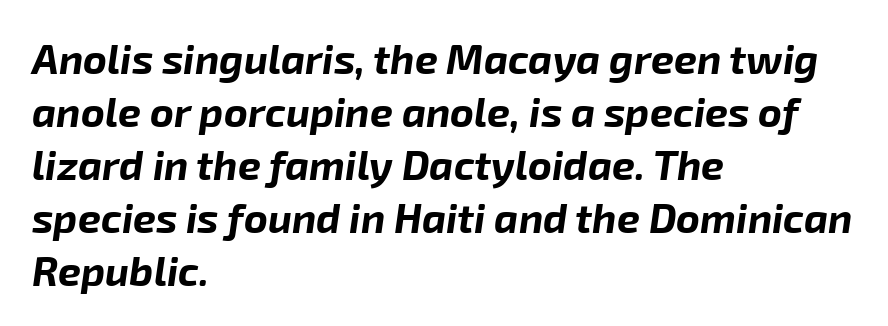
The image shows 41 px bold type, italic (leaning right); set left-aligned, normal line spacing (1.29x), normal letter spacing, not underlined; low stroke contrast and a medium x-height.
